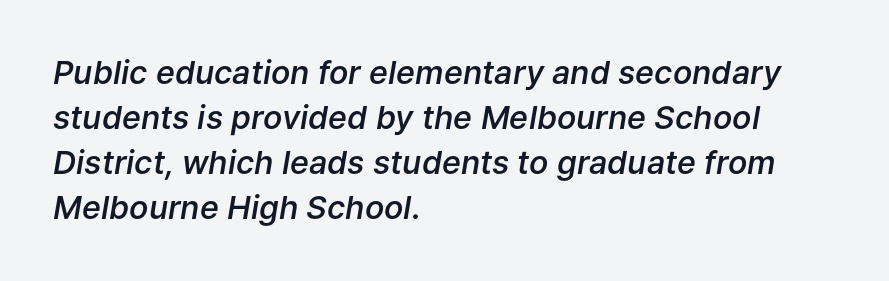
The image shows 32 px semibold type, italic (leaning right); set left-aligned, normal line spacing (1.41x), normal letter spacing, not underlined; low stroke contrast and a medium x-height.
